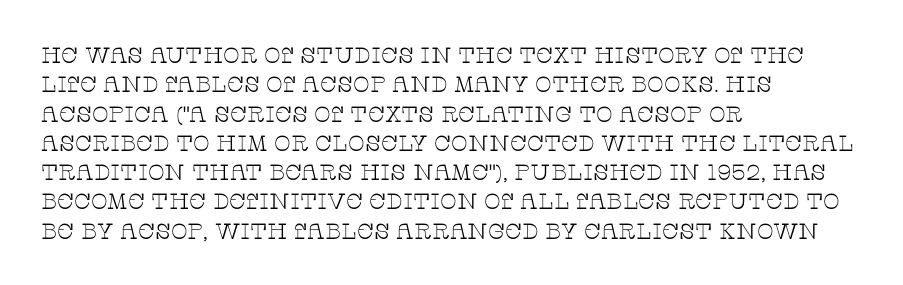
Q: Is the text bold? A: No.
Q: Is the text italic (slanted)? A: No, it is upright.
Q: Is the text underlined? A: No.
Q: How is the paragraph aligned? A: Left-aligned.
Q: Is the spacing between letters normal or unusually wide? A: Normal.
Q: Is the spacing between lines tight, normal or loose? A: Normal.
